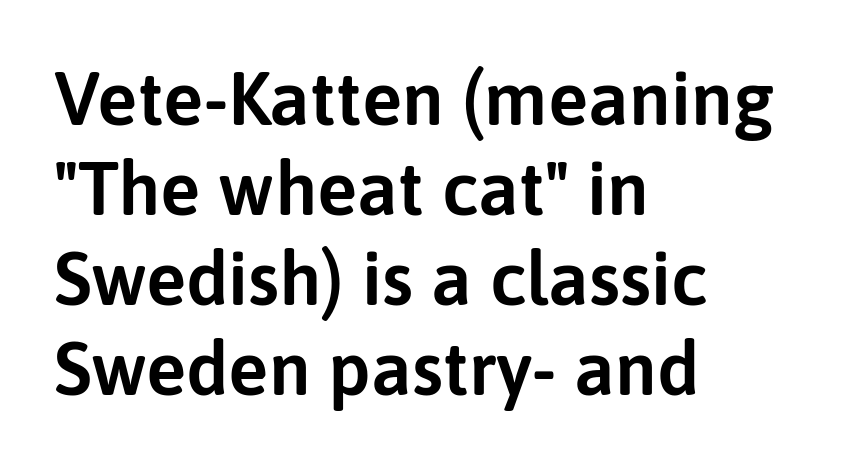
Q: Is the text italic (slanted)? A: No, it is upright.
Q: Is the typeface a serif or a sans-serif typeface? A: Sans-serif.
Q: Is the text underlined? A: No.
Q: How is the paragraph aligned? A: Left-aligned.
Q: Is the spacing between letters normal or unusually wide? A: Normal.
Q: Width (condensed, normal, or wide)? A: Normal.
Q: Stroke contrast? A: Low.
Q: x-height? A: Medium.
Q: Monospaced? A: No.
